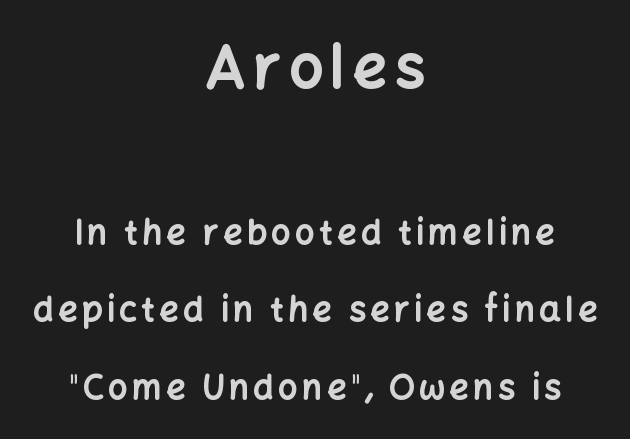
Decoration check: the copy has no underline. The paragraph has two soft edges and a firm central axis. The strokes are fattened all the way to bold. Rows of type keep a wide berth in the vertical direction. The initial chunk of copy outweighs the following chunk in type size. Think of a printed novel: that variable character pitch is what you see here.
